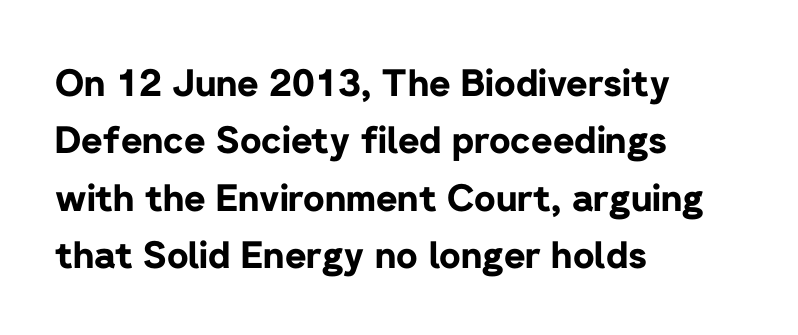
Q: Is the text bold? A: Yes.
Q: Is the text italic (slanted)? A: No, it is upright.
Q: Is the typeface a serif or a sans-serif typeface? A: Sans-serif.
Q: Is the text underlined? A: No.
Q: How is the paragraph aligned? A: Left-aligned.
Q: Is the spacing between letters normal or unusually wide? A: Normal.
Q: Is the spacing between lines tight, normal or loose? A: Normal.
Q: Width (condensed, normal, or wide)? A: Normal.
Q: Stroke contrast? A: Low.
Q: x-height? A: Medium.
Q: Monospaced? A: No.
